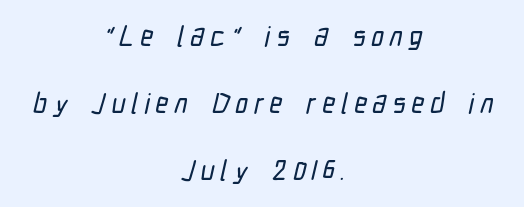
Q: Is the typeface a serif or a sans-serif typeface? A: Sans-serif.
Q: Is the text underlined? A: No.
Q: How is the paragraph aligned? A: Centered.
Q: Is the spacing between letters normal or unusually wide? A: Unusually wide.
Q: Is the spacing between lines tight, normal or loose? A: Loose.
Q: Width (condensed, normal, or wide)? A: Condensed.
Q: Stroke contrast? A: Low.
Q: x-height? A: Medium.
Q: Monospaced? A: No.
